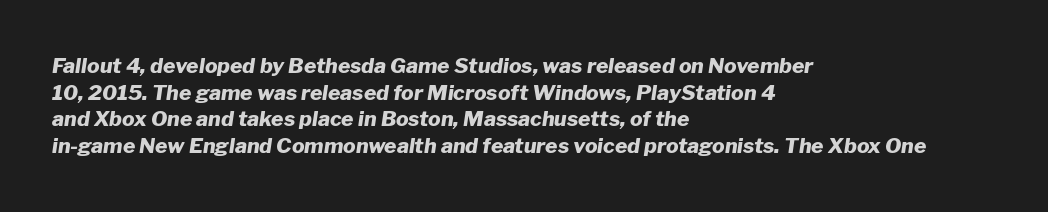
{"italic": "yes", "lean": "right", "slant_degrees": 8, "bold": "yes", "underline": "no", "align": "left", "line_spacing": "normal", "line_spacing_ratio": 1.27, "letter_spacing": "normal", "letter_spacing_em": 0.0, "glyph_px": 21}
